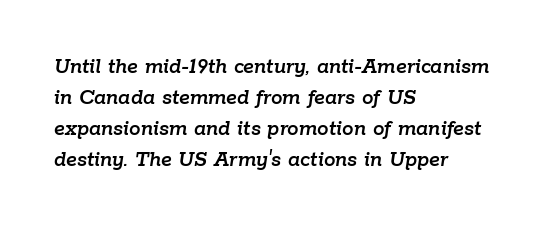
Characters follow at the spacing the type designer built in. The block of text has a typical density, with ordinary space between rows. Lines of text with bare space underneath. In terms of posture, this sample is oblique.
